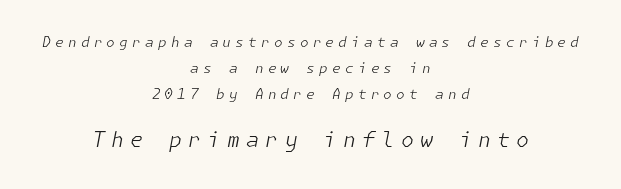
The image shows 21 px text type, italic (leaning right); set centered, line spacing 1.85x, unusually wide letter spacing (+0.3 em), not underlined; the second (bottom) block is 1.5x larger.
